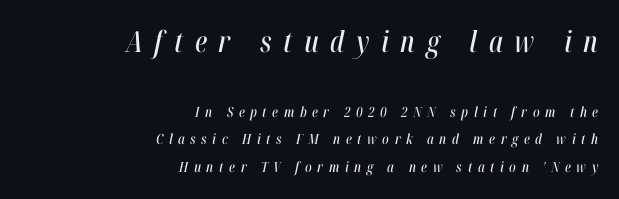
The image shows 29 px condensed type, italic (leaning right); set right-aligned, loose line spacing (1.98x), unusually wide letter spacing (+0.4 em), not underlined; the first (top) block is 2.07x larger; high stroke contrast and a medium x-height.
